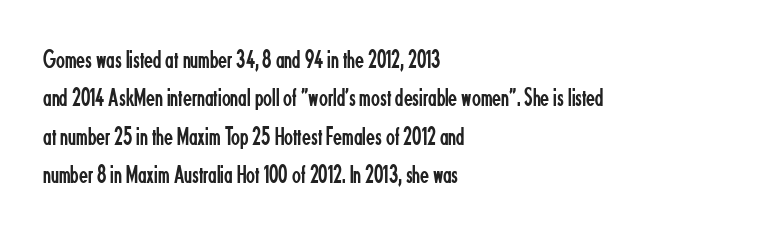
Leftover space on each line is placed entirely after the last word. The font sits on the lighter half of the weight spectrum, regular included. Here the glyphs are tracked normally, forming tight word shapes. Evenly set lines give the paragraph a standard silhouette. The area under the type is left untouched. The letters stand upright; this is a roman face.
